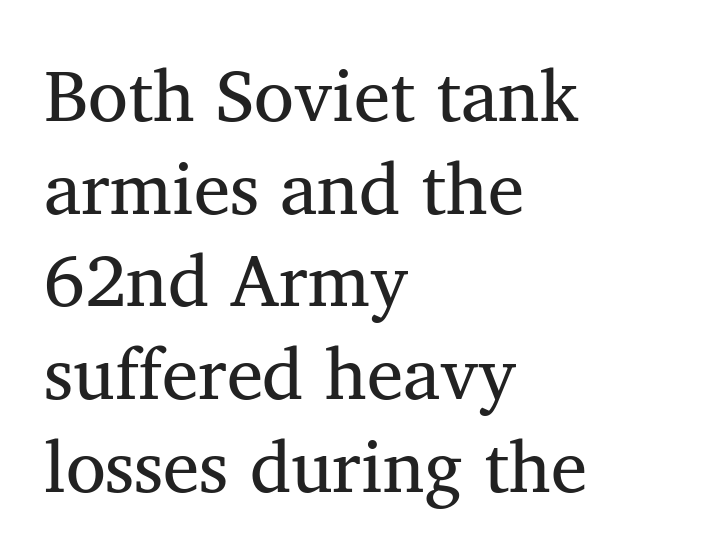
Note: serifs present on the glyphs. A typesetter would call this zero additional tracking. The letters advance in unequal steps, a hallmark of proportional type. Layout note: lines flush left. The font is comparable to plain body text, perhaps lighter. Descenders hang freely into open space.
